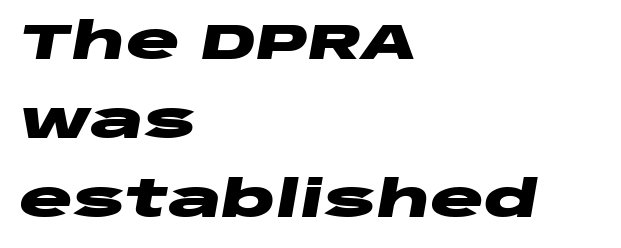
Q: Is the text bold? A: Yes.
Q: Is the text italic (slanted)? A: Yes, it leans right by about 10 degrees.
Q: Is the text underlined? A: No.
Q: How is the paragraph aligned? A: Left-aligned.
Q: Is the spacing between letters normal or unusually wide? A: Normal.
Q: Is the spacing between lines tight, normal or loose? A: Normal.
Q: Width (condensed, normal, or wide)? A: Wide.
Q: Stroke contrast? A: Low.
Q: x-height? A: Large.
Q: Monospaced? A: No.
